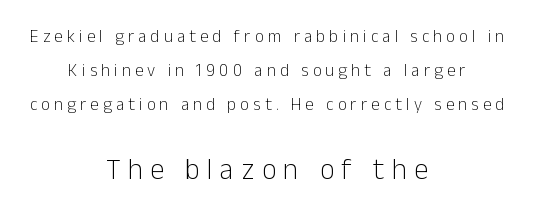
Look at the tracking — it's clearly loosened, letters drifting apart. The characters are drawn with everyday or finer stroke widths. Between these two stacked blocks, the lower one wins on size. Nope, no serifs anywhere on these letters.
